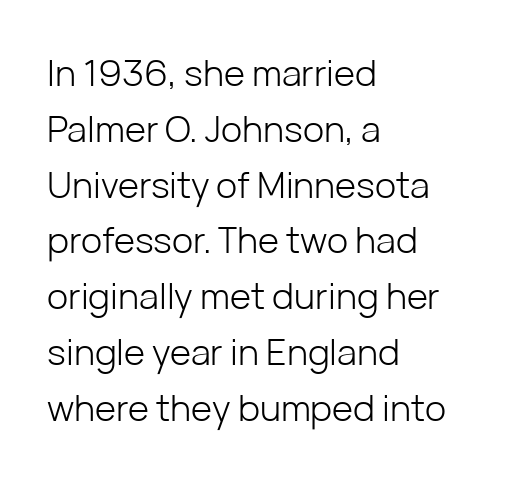
Q: Is the text bold? A: No.
Q: Is the text italic (slanted)? A: No, it is upright.
Q: Is the typeface a serif or a sans-serif typeface? A: Sans-serif.
Q: Is the text underlined? A: No.
Q: How is the paragraph aligned? A: Left-aligned.
Q: Is the spacing between letters normal or unusually wide? A: Normal.
Q: Is the spacing between lines tight, normal or loose? A: Normal.
Q: Width (condensed, normal, or wide)? A: Normal.
Q: Stroke contrast? A: Low.
Q: x-height? A: Medium.
Q: Monospaced? A: No.
